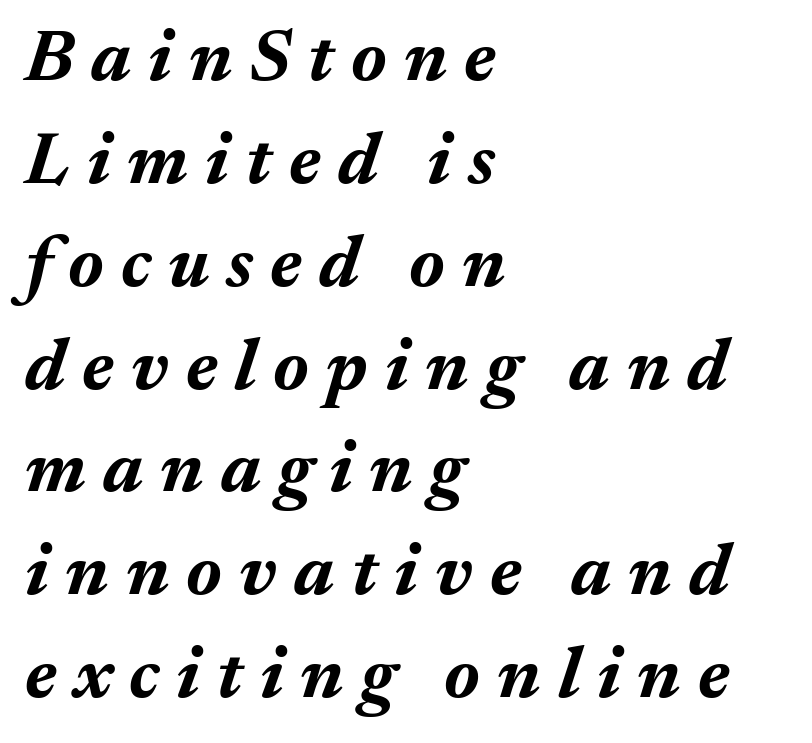
The ragged edge is on the right, which tells us the setting is flush left. Rule under the text: the space is simply empty. Rendered with sloped, italic letterforms. Notice how descenders clear the ascenders below comfortably — that's standard leading.
